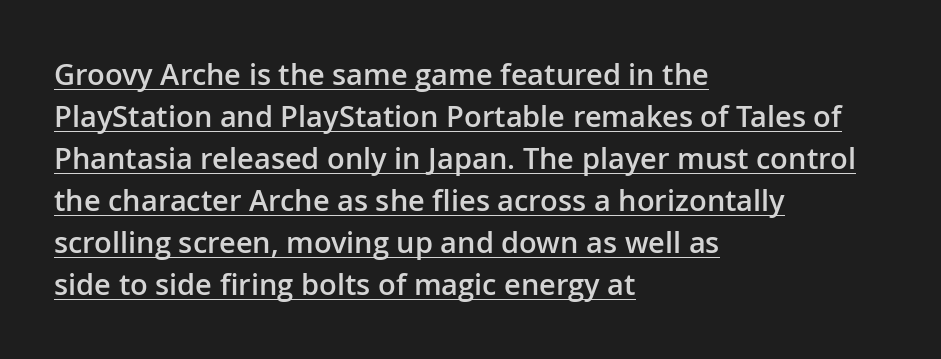
What decoration does the sample have? An underline. Observe the absence of serifs on each vertical stroke in this sample. Italic? Not at all — the glyphs are vertical. This sample has the flowing, uneven cadence of proportional lettering. A typesetter would call this leading conventional body-copy spacing. Line starts are locked; line ends wander.
